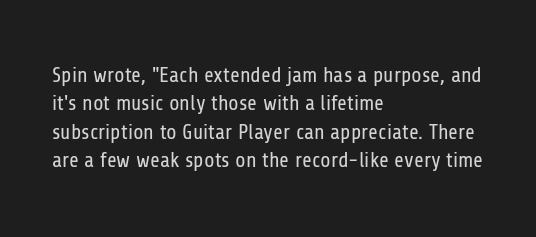
Q: Is the text bold? A: No.
Q: Is the text italic (slanted)? A: No, it is upright.
Q: Is the text underlined? A: No.
Q: How is the paragraph aligned? A: Left-aligned.
Q: Is the spacing between letters normal or unusually wide? A: Normal.
Q: Is the spacing between lines tight, normal or loose? A: Normal.
